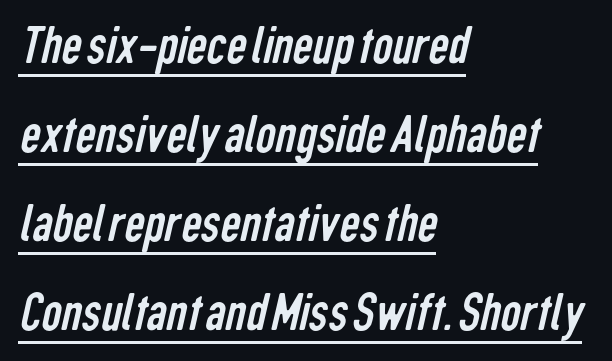
{"serif": "no", "bold": "no", "weight": "regular", "width": "condensed", "stroke_contrast": "low", "x_height": "medium", "monospaced": "no", "underline": "yes", "align": "left", "line_spacing": "normal", "line_spacing_ratio": 1.59, "letter_spacing": "normal", "letter_spacing_em": 0.0, "glyph_px": 56}
